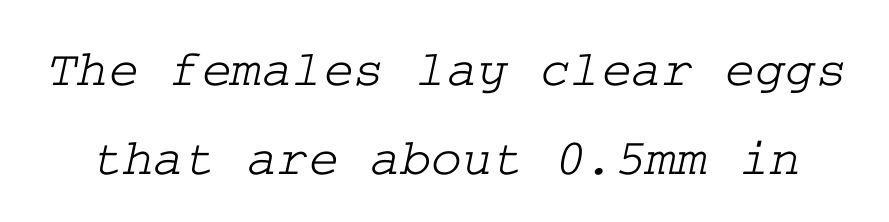
The image shows 52 px wide serif type; set line spacing 1.71x, normal letter spacing, not underlined; low stroke contrast and a medium x-height.
